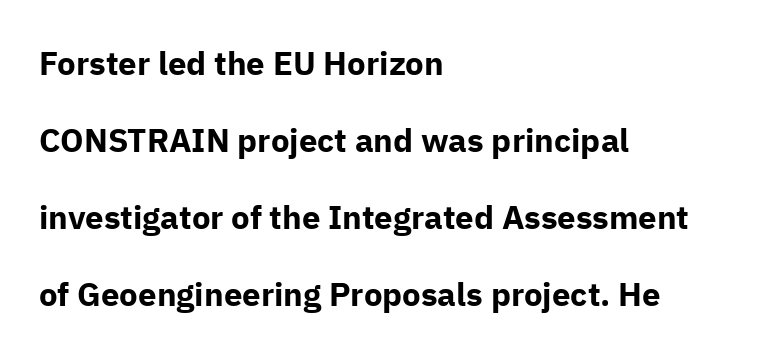
{"serif": "no", "italic": "no", "bold": "yes", "weight": "bold", "width": "normal", "stroke_contrast": "low", "x_height": "medium", "monospaced": "no", "underline": "no", "align": "left", "line_spacing": "loose", "line_spacing_ratio": 2.33, "letter_spacing": "normal", "letter_spacing_em": 0.0, "glyph_px": 33}
